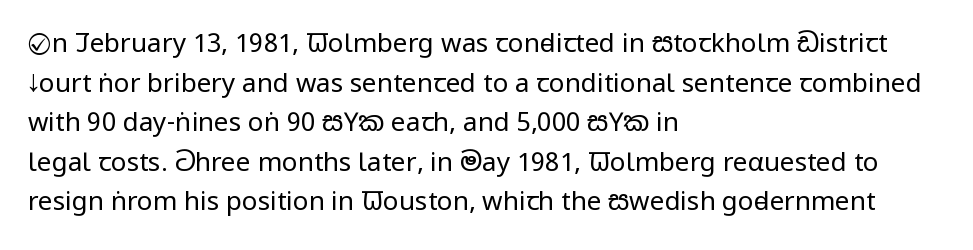
{"italic": "no", "bold": "no", "underline": "no", "align": "left", "line_spacing": "normal", "line_spacing_ratio": 1.52, "letter_spacing": "normal", "letter_spacing_em": 0.0, "glyph_px": 26}
